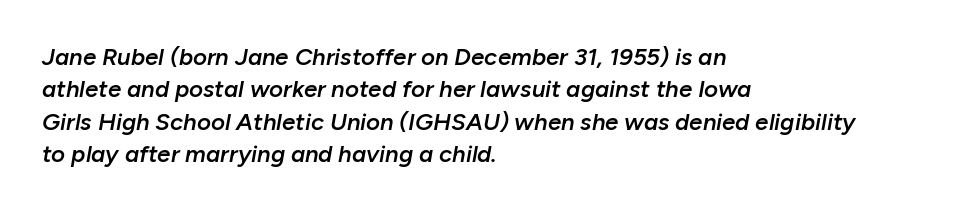
How heavy is the stroke? Medium-heavy — a semibold, shy of bold. The glyphs look as if they've been sheared to an angle. Does extra space separate the letters? No, they use regular spacing. Students, observe: this is what conventionally led text looks like. Just letters on the line, the space beneath them empty.
